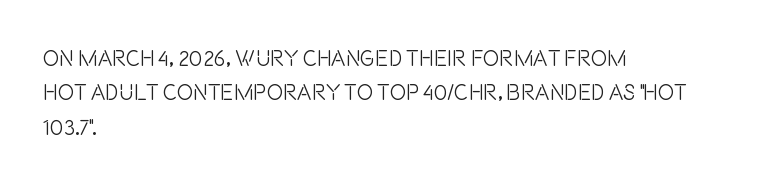
The specimen reads as upright at a glance. Is the stroke heavy? The answer is a plain regular-or-lighter. Clear beneath every line of the passage. Notice how descenders clear the ascenders below comfortably — that's standard leading.
